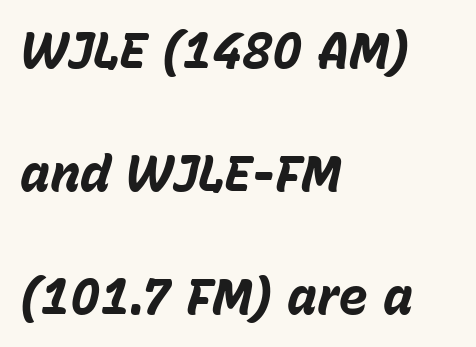
{"italic": "yes", "lean": "right", "slant_degrees": 15, "bold": "yes", "weight": "bold", "width": "normal", "stroke_contrast": "low", "x_height": "medium", "monospaced": "no", "underline": "no", "align": "left", "line_spacing": "loose", "line_spacing_ratio": 2.46, "letter_spacing": "normal", "letter_spacing_em": 0.0, "glyph_px": 50}
